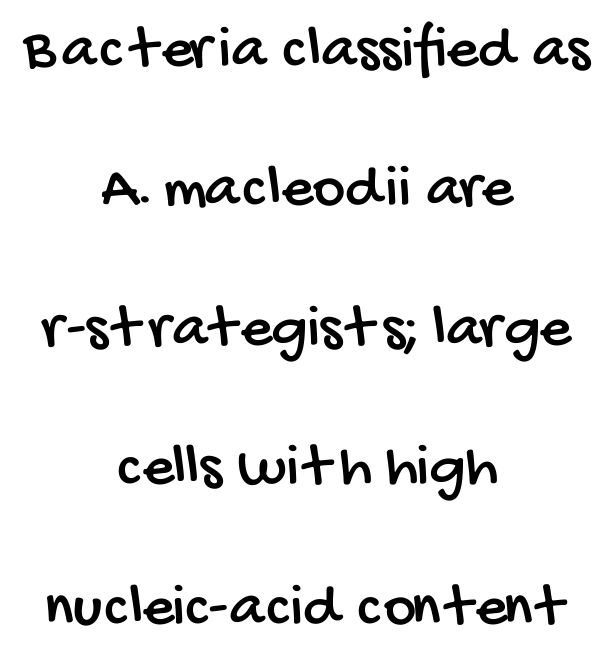
{"serif": "no", "width": "condensed", "stroke_contrast": "low", "x_height": "large", "monospaced": "no", "underline": "no", "align": "center", "line_spacing": "loose", "line_spacing_ratio": 2.25, "letter_spacing": "normal", "letter_spacing_em": 0.0, "glyph_px": 62}
